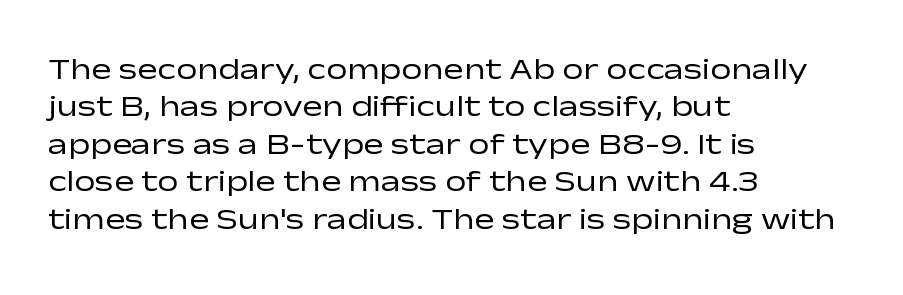
These lines keep a tight, regular rhythm from letter to letter. A normal amount of white space separates one row of letters from the next. Proportional: the letters do not fall into vertical columns. Left-aligned paragraph, ragged on the right.
